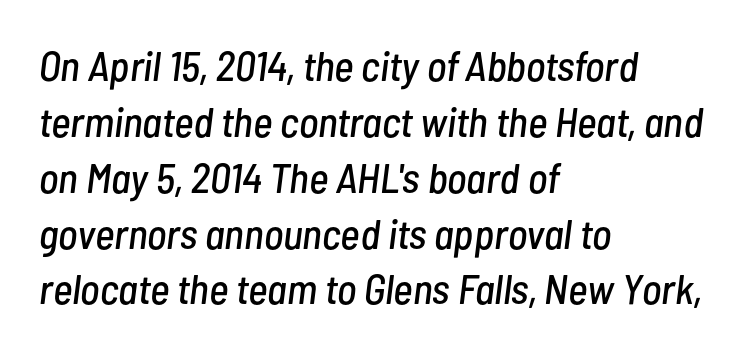
Q: Is the text italic (slanted)? A: Yes, it leans right by about 7 degrees.
Q: Is the text underlined? A: No.
Q: How is the paragraph aligned? A: Left-aligned.
Q: Is the spacing between letters normal or unusually wide? A: Normal.
Q: Is the spacing between lines tight, normal or loose? A: Normal.
Q: Width (condensed, normal, or wide)? A: Condensed.
Q: Stroke contrast? A: Low.
Q: x-height? A: Medium.
Q: Monospaced? A: No.
